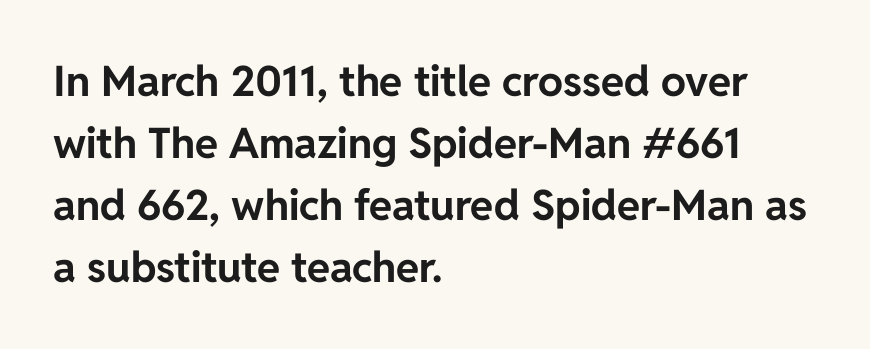
The image shows 42 px bold sans-serif type, upright; set left-aligned, normal line spacing (1.48x), normal letter spacing, not underlined; low stroke contrast and a medium x-height.
